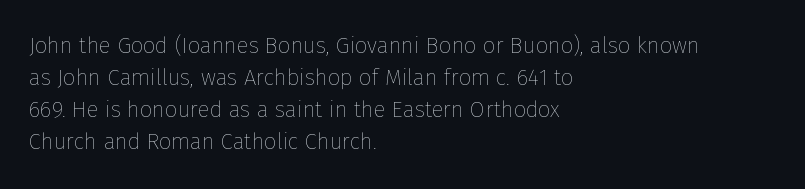
Q: Is the text bold? A: No.
Q: Is the text italic (slanted)? A: No, it is upright.
Q: Is the text underlined? A: No.
Q: How is the paragraph aligned? A: Left-aligned.
Q: Is the spacing between letters normal or unusually wide? A: Normal.
Q: Is the spacing between lines tight, normal or loose? A: Normal.
